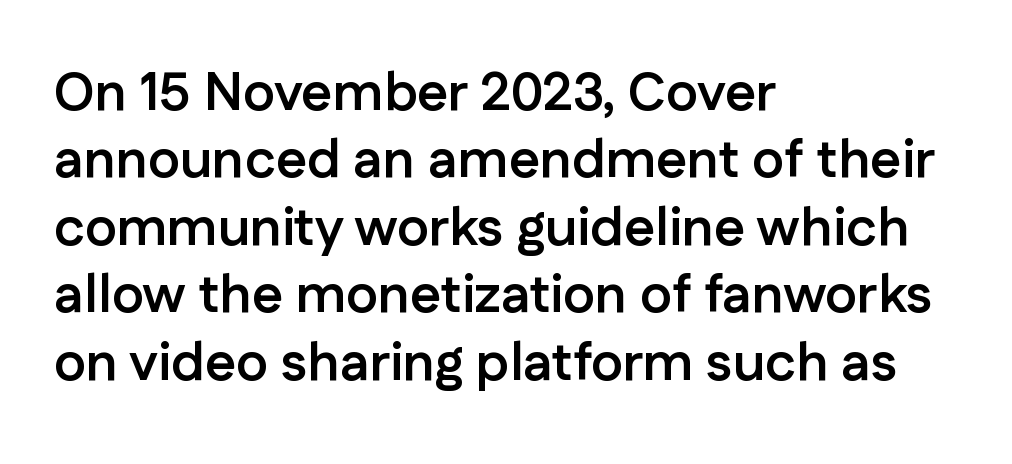
The image shows 54 px semibold sans-serif type, upright; set left-aligned, normal line spacing (1.25x), normal letter spacing, not underlined; low stroke contrast and a medium x-height.
